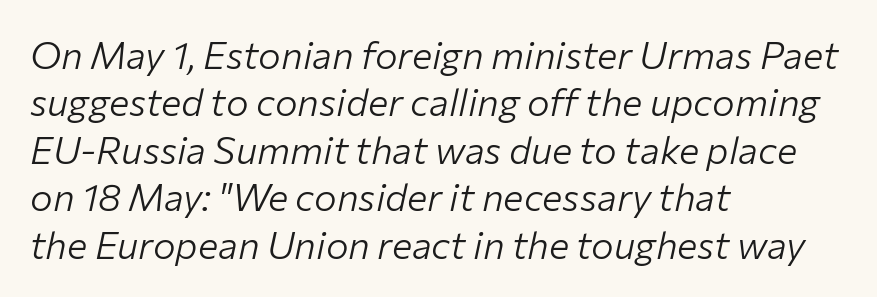
Q: Is the text bold? A: No.
Q: Is the text italic (slanted)? A: Yes, it leans right by about 12 degrees.
Q: Is the text underlined? A: No.
Q: How is the paragraph aligned? A: Left-aligned.
Q: Is the spacing between letters normal or unusually wide? A: Normal.
Q: Is the spacing between lines tight, normal or loose? A: Normal.
Q: Width (condensed, normal, or wide)? A: Normal.
Q: Stroke contrast? A: Low.
Q: x-height? A: Medium.
Q: Monospaced? A: No.
